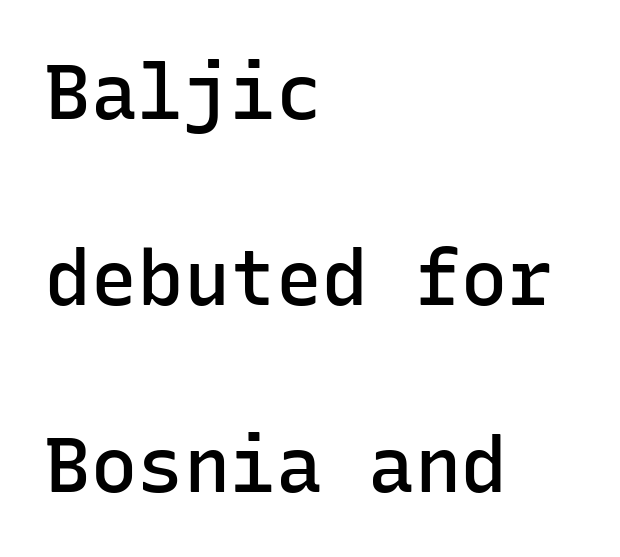
Q: Is the text bold? A: Semi-bold.
Q: Is the text italic (slanted)? A: No, it is upright.
Q: Is the typeface a serif or a sans-serif typeface? A: Sans-serif.
Q: Is the text underlined? A: No.
Q: How is the paragraph aligned? A: Left-aligned.
Q: Is the spacing between letters normal or unusually wide? A: Normal.
Q: Is the spacing between lines tight, normal or loose? A: Loose.
Q: Width (condensed, normal, or wide)? A: Normal.
Q: Stroke contrast? A: Low.
Q: x-height? A: Medium.
Q: Monospaced? A: Yes.
